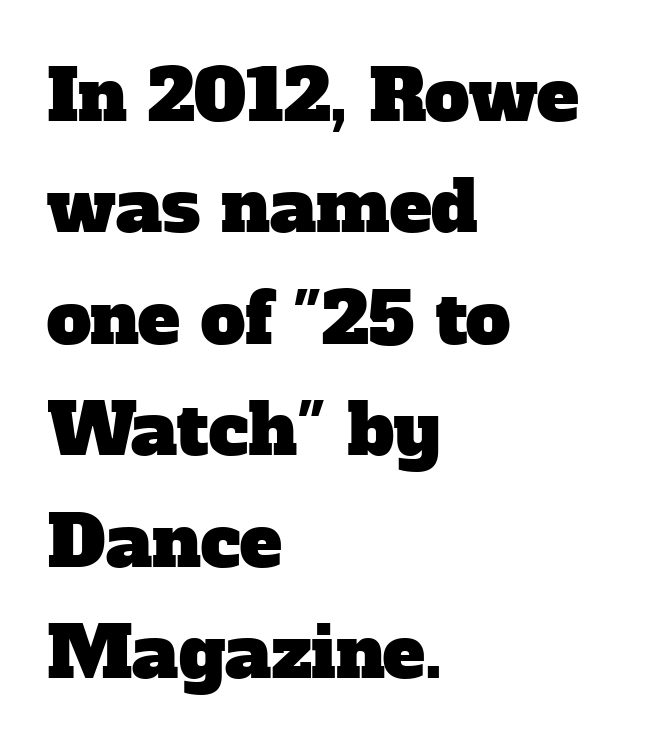
The image shows 71 px serif type; set left-aligned, normal line spacing (1.57x), normal letter spacing, not underlined; low stroke contrast and a medium x-height.
